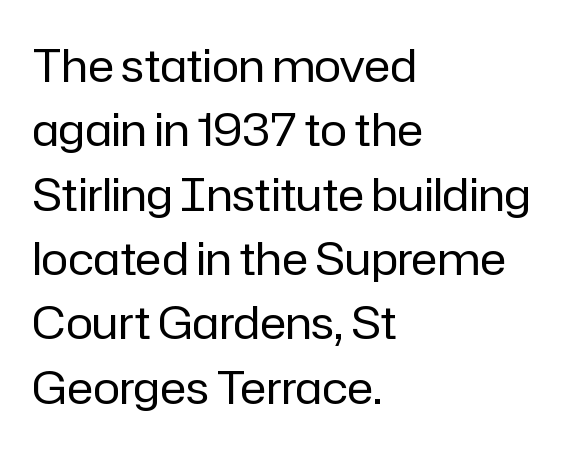
Q: Is the text bold? A: No.
Q: Is the text italic (slanted)? A: No, it is upright.
Q: Is the typeface a serif or a sans-serif typeface? A: Sans-serif.
Q: Is the text underlined? A: No.
Q: How is the paragraph aligned? A: Left-aligned.
Q: Is the spacing between letters normal or unusually wide? A: Normal.
Q: Is the spacing between lines tight, normal or loose? A: Normal.
Q: Width (condensed, normal, or wide)? A: Normal.
Q: Stroke contrast? A: Low.
Q: x-height? A: Medium.
Q: Monospaced? A: No.
